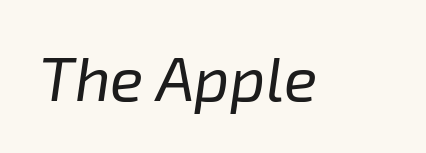
{"italic": "yes", "lean": "right", "slant_degrees": 8, "bold": "no", "weight": "regular", "width": "normal", "stroke_contrast": "low", "x_height": "medium", "monospaced": "no", "underline": "no", "letter_spacing": "normal", "letter_spacing_em": 0.0, "glyph_px": 62}
